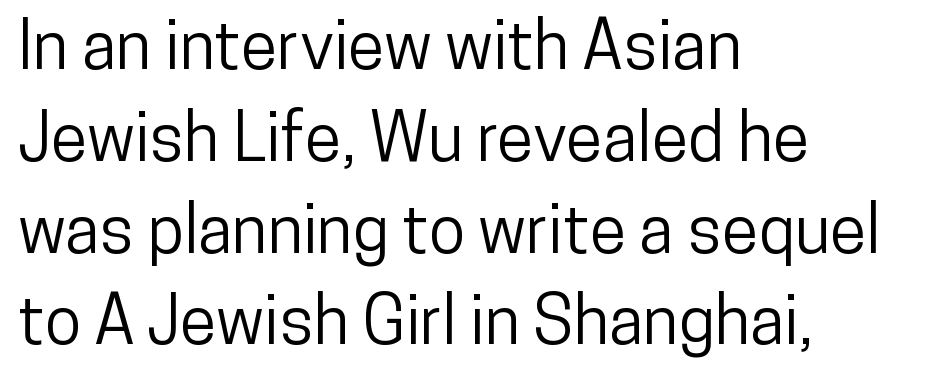
The image shows 67 px condensed sans-serif type, upright; set left-aligned, normal line spacing (1.37x), normal letter spacing, not underlined; low stroke contrast and a medium x-height.
